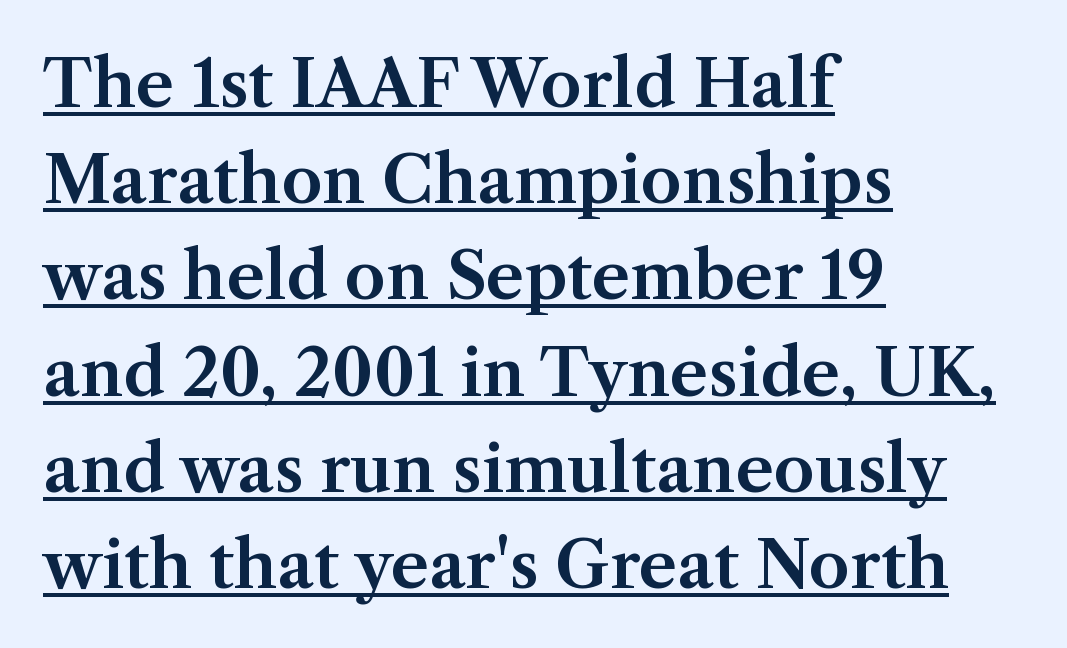
Q: Is the text italic (slanted)? A: No, it is upright.
Q: Is the typeface a serif or a sans-serif typeface? A: Serif.
Q: Is the text underlined? A: Yes.
Q: How is the paragraph aligned? A: Left-aligned.
Q: Is the spacing between letters normal or unusually wide? A: Normal.
Q: Is the spacing between lines tight, normal or loose? A: Normal.
Q: Width (condensed, normal, or wide)? A: Normal.
Q: Stroke contrast? A: Medium.
Q: x-height? A: Medium.
Q: Monospaced? A: No.
